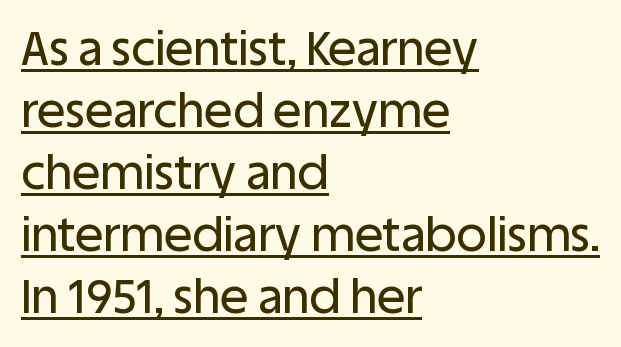
Left-aligned paragraph, ragged on the right. Posture: vertical. Leading matches the norm, producing a regular column. The gaps between neighbouring characters are ordinary and unremarkable. Look at the bottom of the vertical strokes: they stop flat, with no serifs. The rendered words wear a rule along their underside.
